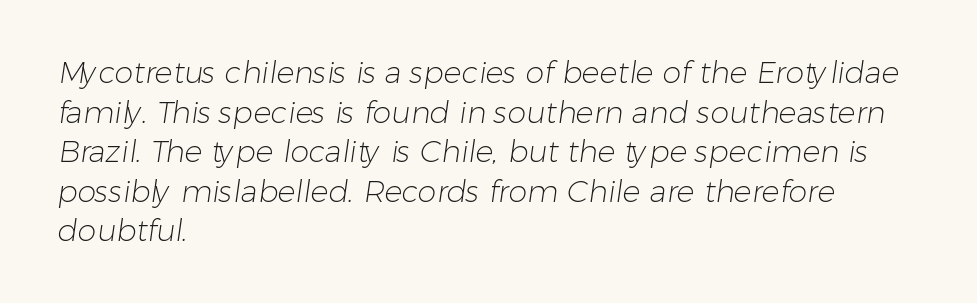
Q: Is the text bold? A: No.
Q: Is the typeface a serif or a sans-serif typeface? A: Sans-serif.
Q: Is the text underlined? A: No.
Q: How is the paragraph aligned? A: Left-aligned.
Q: Is the spacing between letters normal or unusually wide? A: Normal.
Q: Is the spacing between lines tight, normal or loose? A: Normal.
Q: Width (condensed, normal, or wide)? A: Normal.
Q: Stroke contrast? A: Low.
Q: x-height? A: Medium.
Q: Monospaced? A: No.
